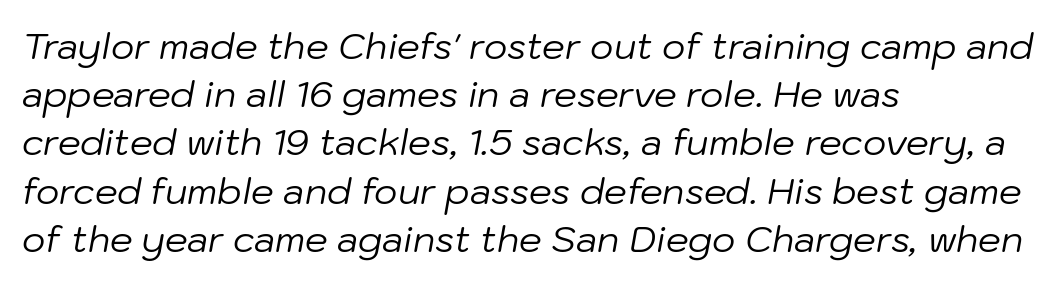
Tracking here is standard; glyphs follow each other at the usual distance. Has an underline been added? It has not. The passage shown stacks its lines at a standard gap. Leftover space on each line is placed entirely after the last word. The rendering uses natural spacing where letterforms have individual widths. Unbolded letterforms with no extra heft.
